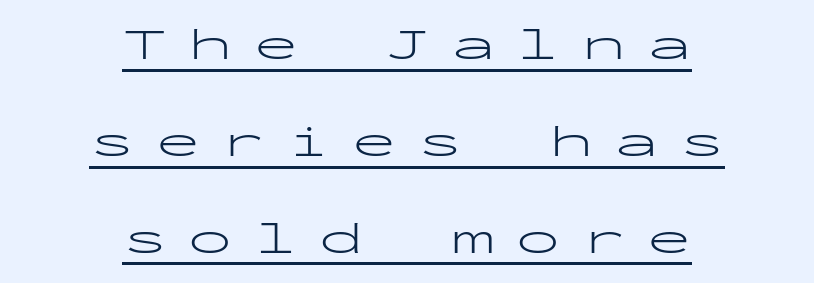
Q: Is the text bold? A: No.
Q: Is the text italic (slanted)? A: No, it is upright.
Q: Is the typeface a serif or a sans-serif typeface? A: Sans-serif.
Q: Is the text underlined? A: Yes.
Q: How is the paragraph aligned? A: Centered.
Q: Is the spacing between letters normal or unusually wide? A: Unusually wide.
Q: Is the spacing between lines tight, normal or loose? A: Loose.
Q: Width (condensed, normal, or wide)? A: Wide.
Q: Stroke contrast? A: Low.
Q: x-height? A: Medium.
Q: Monospaced? A: Yes.
